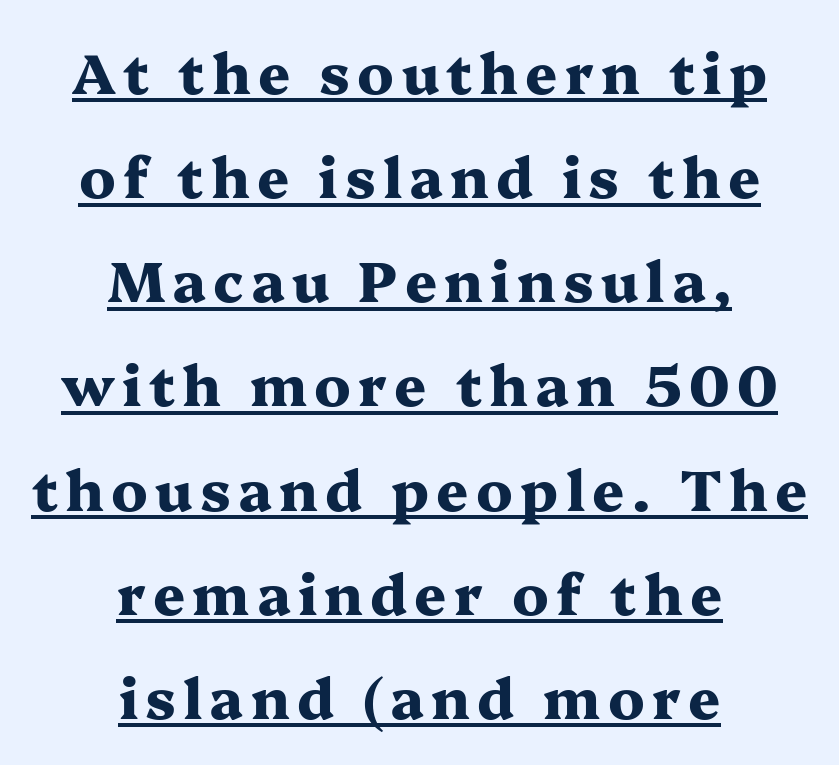
{"serif": "yes", "italic": "no", "bold": "yes", "weight": "heavy", "width": "wide", "stroke_contrast": "medium", "x_height": "medium", "monospaced": "no", "underline": "yes", "align": "center", "line_spacing_ratio": 1.86, "glyph_px": 56}
